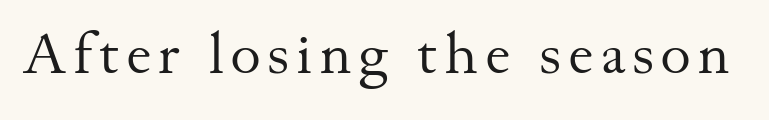
Each letter keeps its own natural width here, so spacing adapts to shape. Weight: in the light-to-regular range. Font category for this specimen: serif. The letters stand straight up with perfectly vertical stems.
